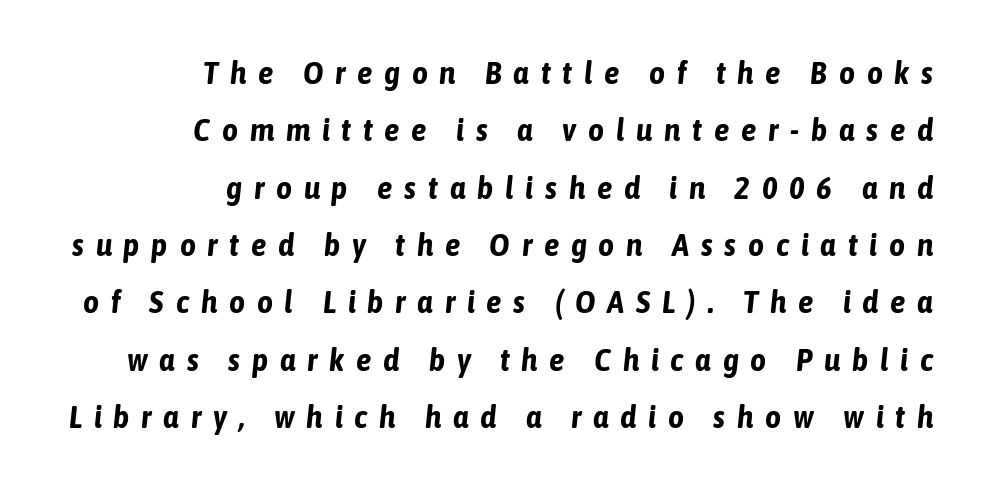
{"italic": "yes", "lean": "right", "slant_degrees": 6, "bold": "yes", "weight": "bold", "width": "condensed", "stroke_contrast": "low", "x_height": "medium", "monospaced": "no", "underline": "no", "align": "right", "line_spacing_ratio": 1.85, "letter_spacing": "wide", "letter_spacing_em": 0.38, "glyph_px": 31}
